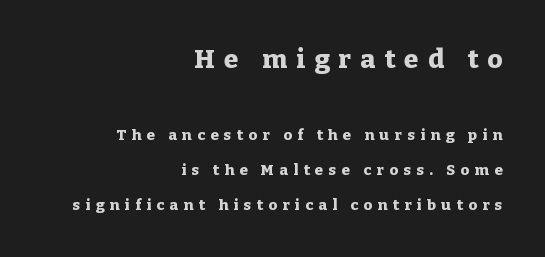
{"italic": "no", "bold": "yes", "underline": "no", "align": "right", "line_spacing": "loose", "line_spacing_ratio": 2.34, "letter_spacing": "wide", "letter_spacing_em": 0.36, "larger_block": "first", "size_ratio": 1.73, "glyph_px": 26}
